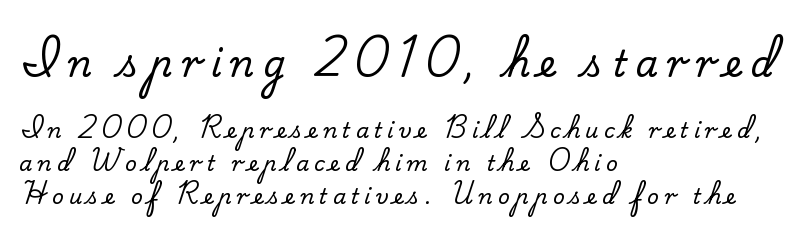
{"serif": "yes", "width": "normal", "stroke_contrast": "low", "x_height": "small", "monospaced": "no", "underline": "no", "align": "left", "line_spacing": "normal", "line_spacing_ratio": 1.58, "letter_spacing": "wide", "letter_spacing_em": 0.25, "larger_block": "first", "size_ratio": 1.71, "glyph_px": 36}
